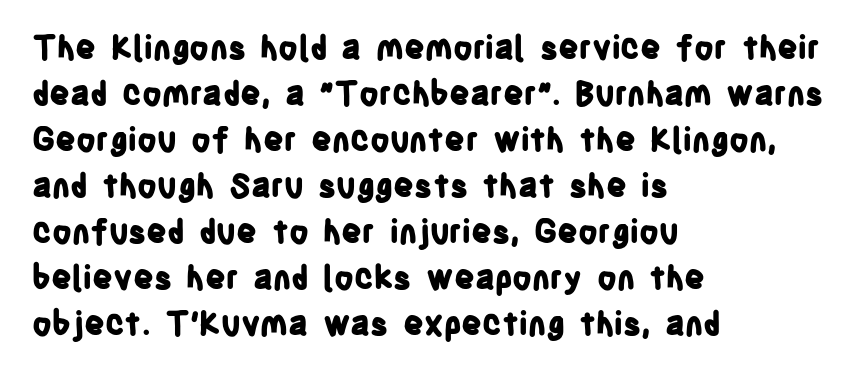
The image shows 32 px bold, condensed sans-serif type, upright; set left-aligned, normal line spacing (1.44x), normal letter spacing, not underlined; low stroke contrast and a large x-height.
